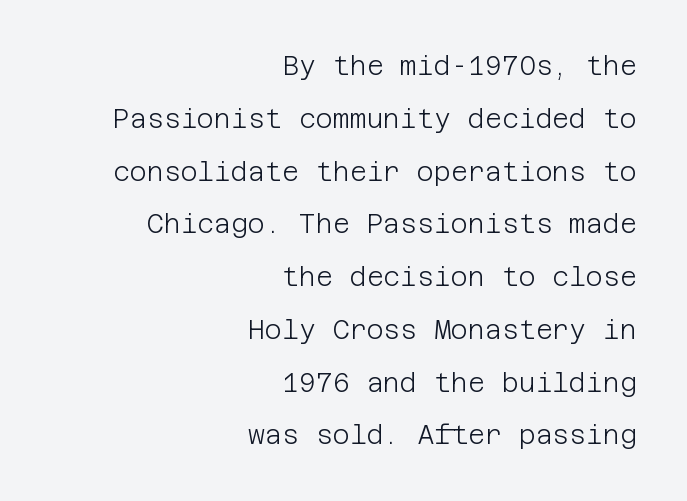
The image shows 26 px text type, upright; set right-aligned, loose line spacing (2.03x), normal letter spacing, not underlined.
